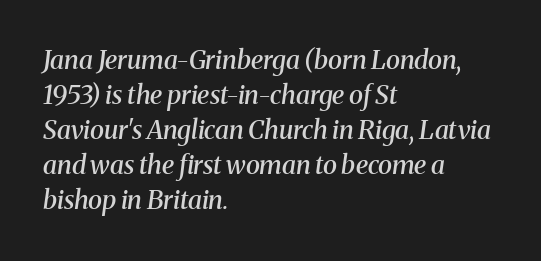
Q: Is the text bold? A: Semi-bold.
Q: Is the text italic (slanted)? A: Yes, it leans right by about 8 degrees.
Q: Is the text underlined? A: No.
Q: How is the paragraph aligned? A: Left-aligned.
Q: Is the spacing between letters normal or unusually wide? A: Normal.
Q: Is the spacing between lines tight, normal or loose? A: Normal.
